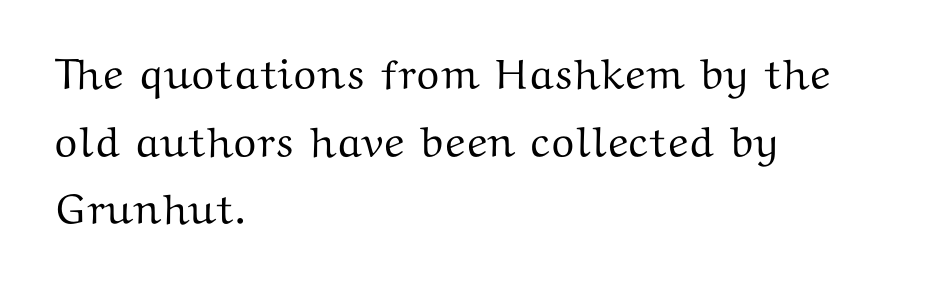
Vertically, the passage feels balanced, rows spaced as you'd expect. Underlining? Definitely not there. Italic: no, the glyphs are upright roman. The passage shown is typed in a proportional face where columns would drift. These lines are set flush left with a ragged right edge. A typesetter would label this face a serif.
